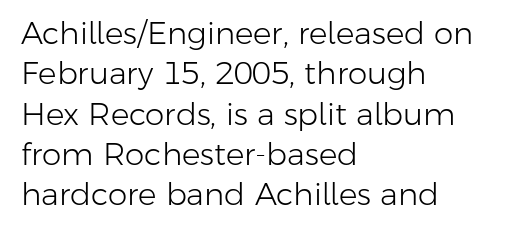
{"serif": "no", "italic": "no", "bold": "no", "weight": "light", "width": "normal", "stroke_contrast": "low", "x_height": "medium", "monospaced": "no", "underline": "no", "align": "left", "line_spacing": "normal", "line_spacing_ratio": 1.3, "letter_spacing": "normal", "letter_spacing_em": 0.0, "glyph_px": 31}
